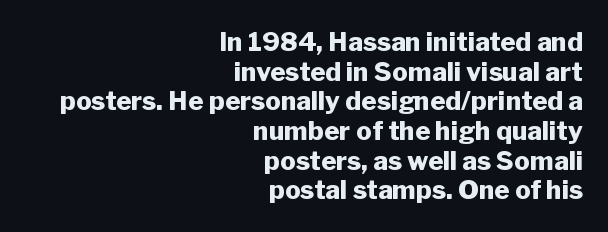
Q: Is the text bold? A: Yes.
Q: Is the text italic (slanted)? A: No, it is upright.
Q: Is the text underlined? A: No.
Q: How is the paragraph aligned? A: Right-aligned.
Q: Is the spacing between letters normal or unusually wide? A: Normal.
Q: Is the spacing between lines tight, normal or loose? A: Tight.
